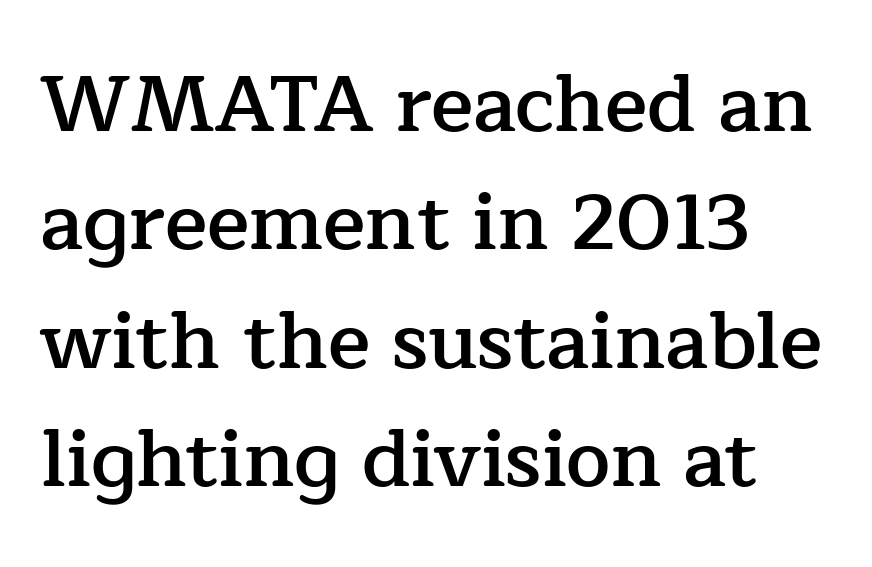
{"serif": "yes", "italic": "no", "bold": "semi", "weight": "semibold", "width": "normal", "stroke_contrast": "low", "x_height": "medium", "monospaced": "no", "underline": "no", "align": "left", "line_spacing": "normal", "line_spacing_ratio": 1.5, "letter_spacing": "normal", "letter_spacing_em": 0.0, "glyph_px": 79}
